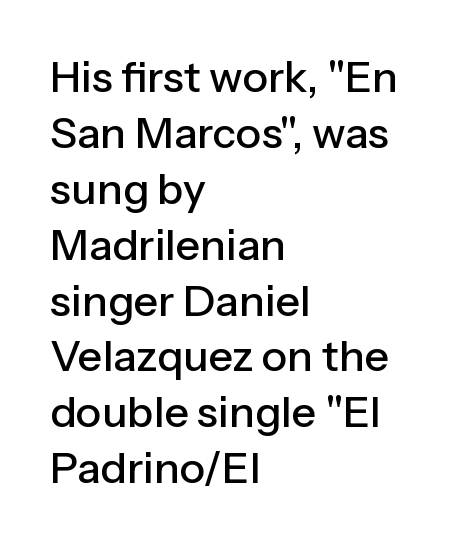
Notice how the passage keeps a crisp vertical edge on the left only. No extra tracking has been applied to these lines. Letterform terminals end flat and unadorned throughout the passage. Do the characters align in a grid? No, the font is proportional.
